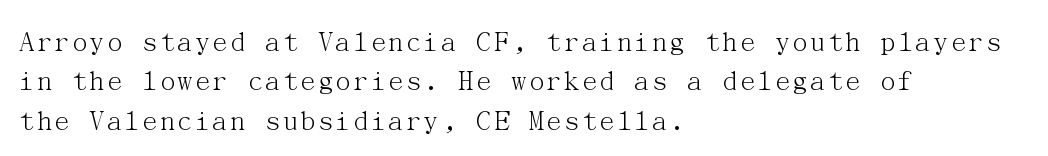
Q: Is the text bold? A: No.
Q: Is the text italic (slanted)? A: No, it is upright.
Q: Is the typeface a serif or a sans-serif typeface? A: Serif.
Q: Is the text underlined? A: No.
Q: How is the paragraph aligned? A: Left-aligned.
Q: Is the spacing between letters normal or unusually wide? A: Normal.
Q: Is the spacing between lines tight, normal or loose? A: Normal.
Q: Width (condensed, normal, or wide)? A: Normal.
Q: Stroke contrast? A: Medium.
Q: x-height? A: Medium.
